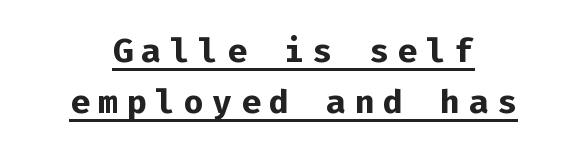
Q: Is the text bold? A: Yes.
Q: Is the text italic (slanted)? A: No, it is upright.
Q: Is the typeface a serif or a sans-serif typeface? A: Sans-serif.
Q: Is the text underlined? A: Yes.
Q: How is the paragraph aligned? A: Centered.
Q: Is the spacing between lines tight, normal or loose? A: Tight.
Q: Width (condensed, normal, or wide)? A: Normal.
Q: Stroke contrast? A: Low.
Q: x-height? A: Medium.
Q: Monospaced? A: Yes.
